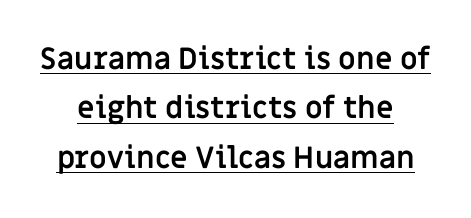
Think of a printed novel: that variable character pitch is what you see here. Nothing unusual about the tracking: characters are spaced as the font intends. Classification — sans serif. Pretty heavy lettering here — definitely bold. A rule runs beneath these lines of type. How would I describe the line gaps? Plain and ordinary.
